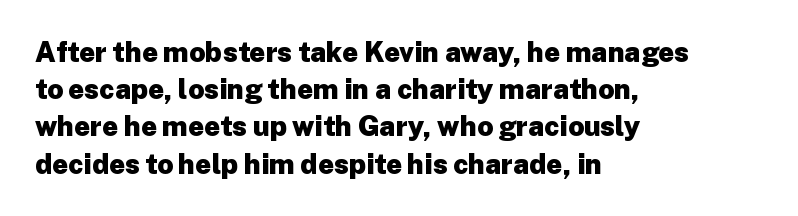
Q: Is the text bold? A: Yes.
Q: Is the text italic (slanted)? A: No, it is upright.
Q: Is the typeface a serif or a sans-serif typeface? A: Sans-serif.
Q: Is the text underlined? A: No.
Q: How is the paragraph aligned? A: Left-aligned.
Q: Is the spacing between letters normal or unusually wide? A: Normal.
Q: Is the spacing between lines tight, normal or loose? A: Normal.
Q: Width (condensed, normal, or wide)? A: Normal.
Q: Stroke contrast? A: Low.
Q: x-height? A: Medium.
Q: Monospaced? A: No.
